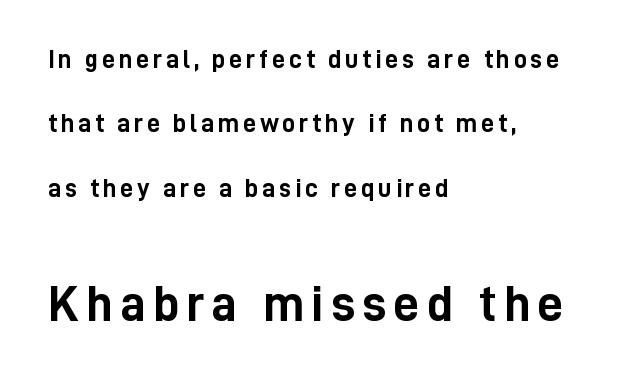
The image shows 51 px semibold, condensed sans-serif type, upright; set left-aligned, loose line spacing (2.48x), not underlined; the second (bottom) block is 1.96x larger; low stroke contrast and a medium x-height.
